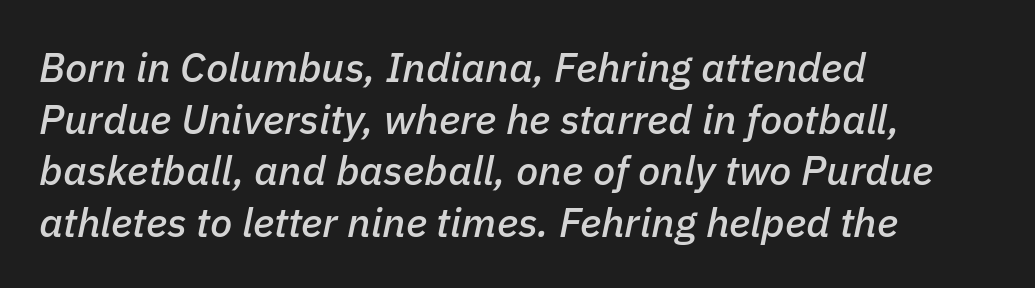
The image shows 41 px text type, italic (leaning right); set left-aligned, normal line spacing (1.26x), normal letter spacing, not underlined; low stroke contrast and a medium x-height.
